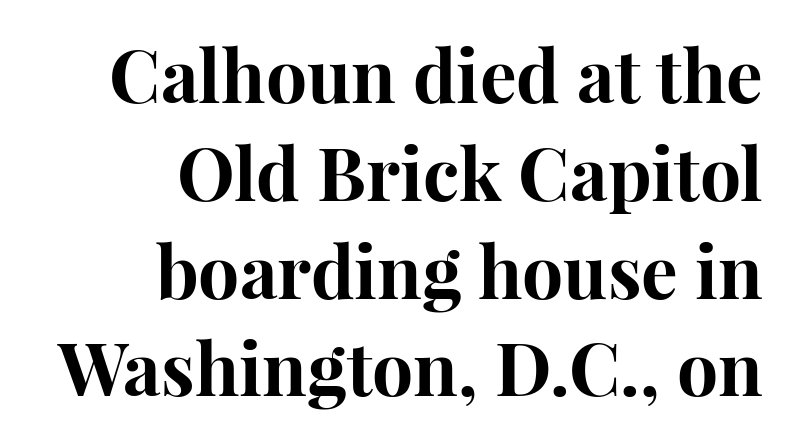
The image shows 73 px bold serif type, upright; set right-aligned, normal line spacing (1.34x), normal letter spacing, not underlined; high stroke contrast and a medium x-height.
